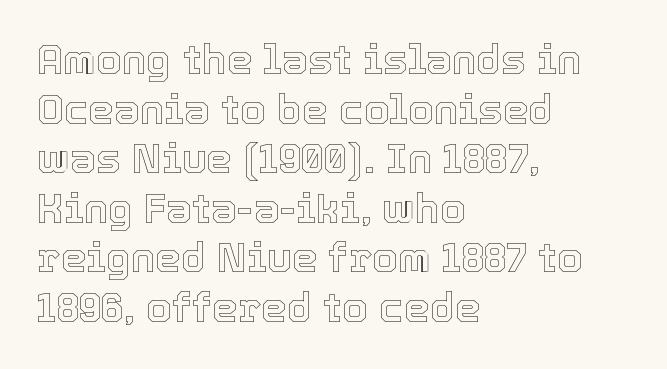
Q: Is the text italic (slanted)? A: No, it is upright.
Q: Is the text underlined? A: No.
Q: How is the paragraph aligned? A: Left-aligned.
Q: Is the spacing between letters normal or unusually wide? A: Normal.
Q: Width (condensed, normal, or wide)? A: Normal.
Q: x-height? A: Medium.
Q: Monospaced? A: No.
